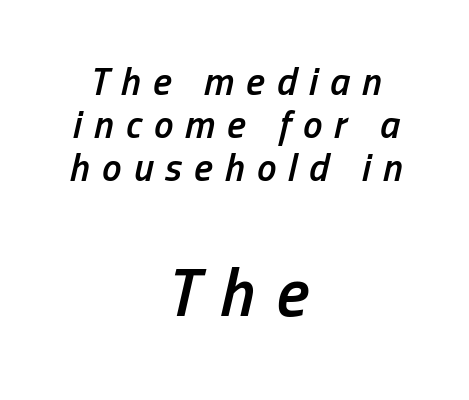
Q: Is the text bold? A: Semi-bold.
Q: Is the text italic (slanted)? A: Yes, it leans right by about 13 degrees.
Q: Is the text underlined? A: No.
Q: How is the paragraph aligned? A: Centered.
Q: Is the spacing between letters normal or unusually wide? A: Unusually wide.
Q: Is the spacing between lines tight, normal or loose? A: Tight.
Q: Which block of text is set in a larger size, the first (top) or the second (bottom)? A: The second (bottom) one.
Q: Width (condensed, normal, or wide)? A: Condensed.
Q: Stroke contrast? A: Low.
Q: x-height? A: Medium.
Q: Monospaced? A: No.
